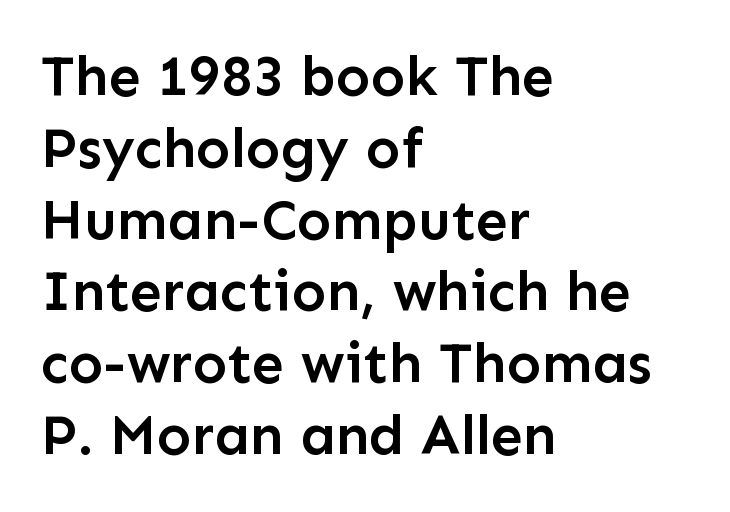
The image shows 57 px semibold sans-serif type, upright; set left-aligned, normal line spacing (1.26x), normal letter spacing, not underlined; low stroke contrast and a medium x-height.
